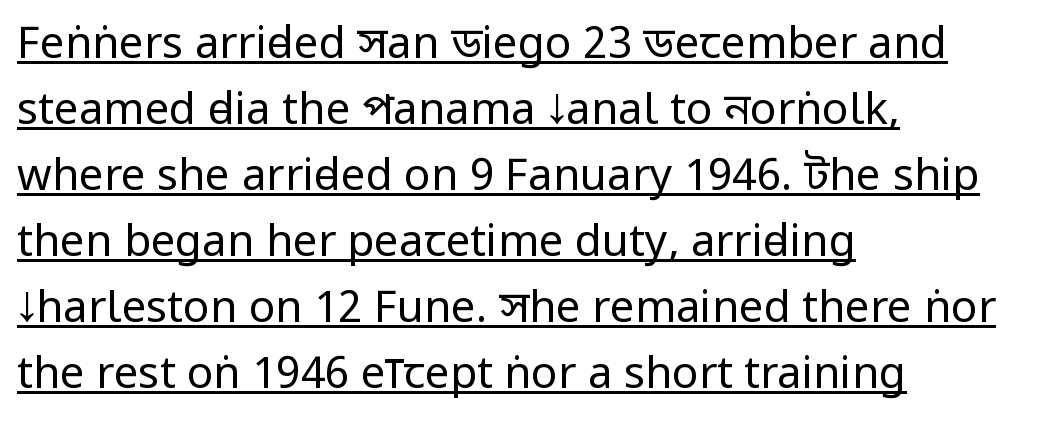
The image shows 44 px regular-weight, condensed sans-serif type, upright; set left-aligned, normal line spacing (1.5x), normal letter spacing, underlined; low stroke contrast and a large x-height.
